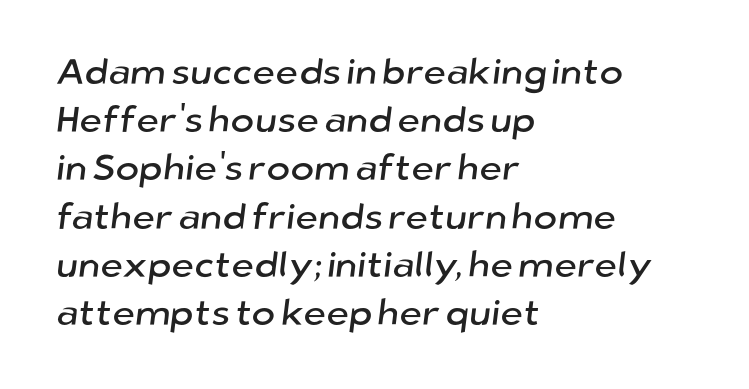
The image shows 36 px sans-serif type; set left-aligned, normal line spacing (1.34x), normal letter spacing, not underlined; low stroke contrast and a medium x-height.
